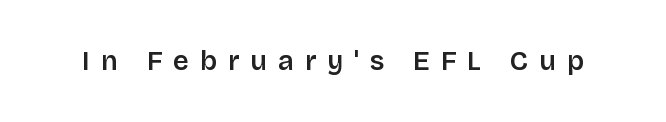
Glyph-to-glyph distance is far greater than everyday printed text. Is there any slant? The stems are plumb. Each glyph is drawn with semibold strokes, heavier than normal yet not fully bold. Just letters on the line, the space beneath them empty.
